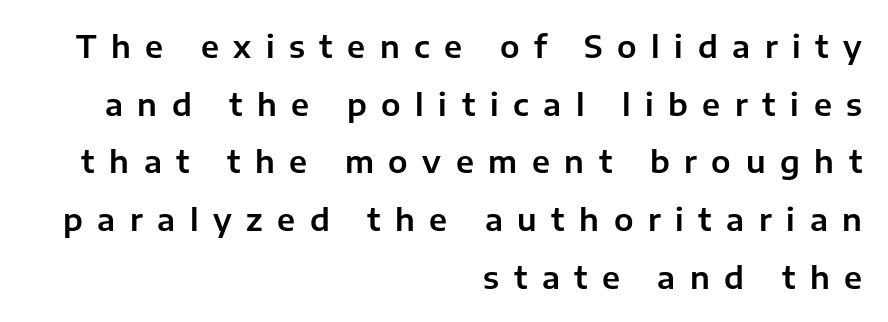
Typographically, this falls in the sans-serif category. The area under the type is left untouched. Varying glyph widths throughout — classic text-font behaviour. If you drew a ruler down the right edge, every line would touch it.
